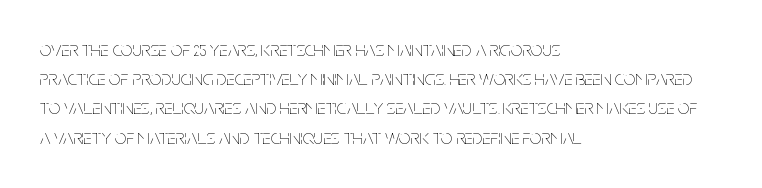
Q: Is the text bold? A: No.
Q: Is the text italic (slanted)? A: No, it is upright.
Q: Is the text underlined? A: No.
Q: How is the paragraph aligned? A: Left-aligned.
Q: Is the spacing between letters normal or unusually wide? A: Normal.
Q: Is the spacing between lines tight, normal or loose? A: Normal.
